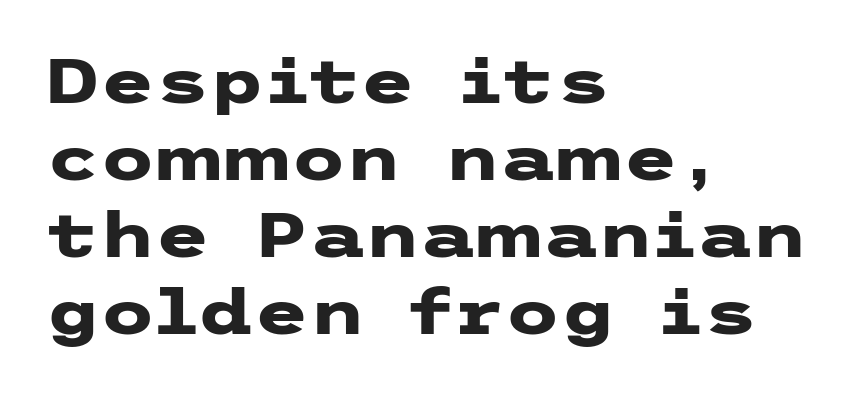
{"serif": "no", "italic": "no", "bold": "yes", "weight": "heavy", "width": "wide", "stroke_contrast": "low", "x_height": "medium", "underline": "no", "align": "left", "line_spacing_ratio": 1.22, "letter_spacing": "normal", "letter_spacing_em": 0.0, "glyph_px": 63}
